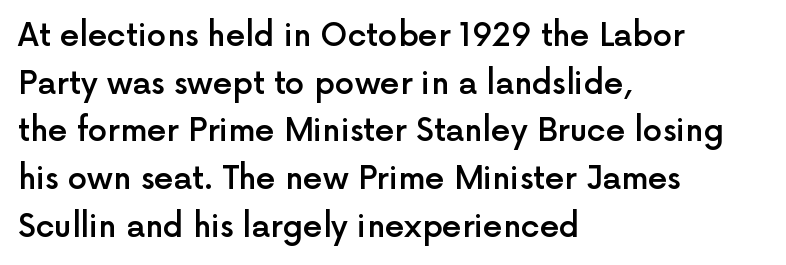
{"serif": "no", "italic": "no", "bold": "semi", "weight": "semibold", "width": "normal", "x_height": "medium", "monospaced": "no", "underline": "no", "align": "left", "line_spacing": "normal", "line_spacing_ratio": 1.54, "letter_spacing": "normal", "letter_spacing_em": 0.0, "glyph_px": 31}
